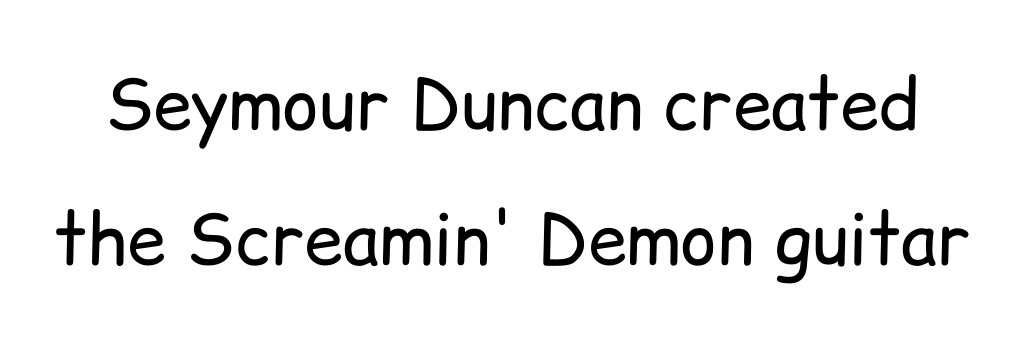
Q: Is the text bold? A: No.
Q: Is the text italic (slanted)? A: No, it is upright.
Q: Is the typeface a serif or a sans-serif typeface? A: Sans-serif.
Q: Is the text underlined? A: No.
Q: Is the spacing between letters normal or unusually wide? A: Normal.
Q: Is the spacing between lines tight, normal or loose? A: Loose.
Q: Width (condensed, normal, or wide)? A: Normal.
Q: Stroke contrast? A: Low.
Q: x-height? A: Medium.
Q: Monospaced? A: No.
